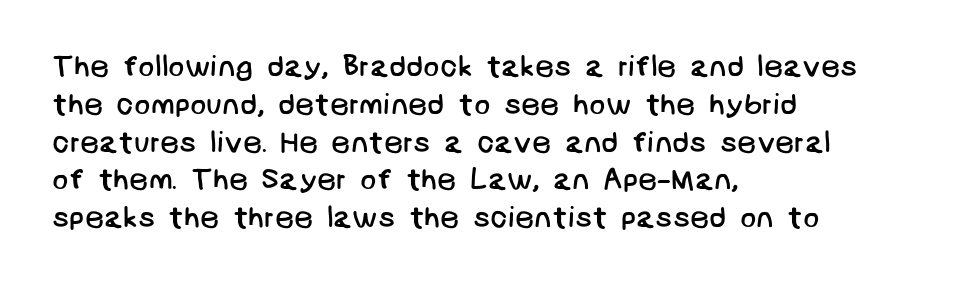
Q: Is the text bold? A: No.
Q: Is the typeface a serif or a sans-serif typeface? A: Sans-serif.
Q: Is the text underlined? A: No.
Q: How is the paragraph aligned? A: Left-aligned.
Q: Is the spacing between letters normal or unusually wide? A: Normal.
Q: Is the spacing between lines tight, normal or loose? A: Normal.
Q: Width (condensed, normal, or wide)? A: Normal.
Q: Stroke contrast? A: Low.
Q: x-height? A: Large.
